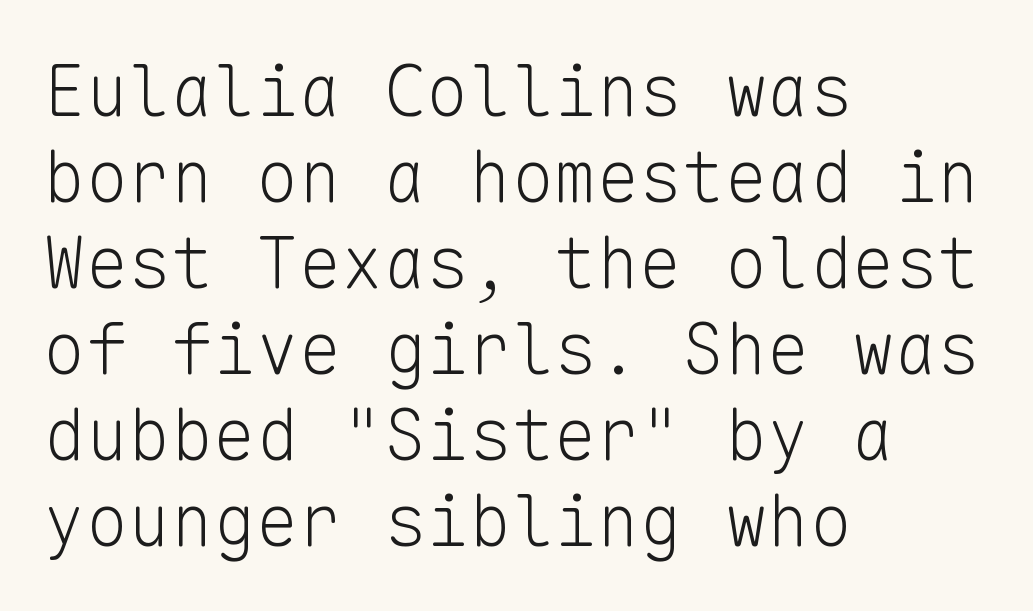
Q: Is the text bold? A: No.
Q: Is the text italic (slanted)? A: No, it is upright.
Q: Is the typeface a serif or a sans-serif typeface? A: Sans-serif.
Q: Is the text underlined? A: No.
Q: How is the paragraph aligned? A: Left-aligned.
Q: Is the spacing between letters normal or unusually wide? A: Normal.
Q: Width (condensed, normal, or wide)? A: Normal.
Q: Stroke contrast? A: Low.
Q: x-height? A: Medium.
Q: Monospaced? A: Yes.
